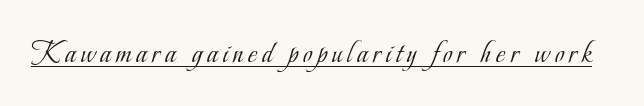
{"serif": "yes", "bold": "no", "weight": "light", "width": "condensed", "stroke_contrast": "low", "x_height": "small", "monospaced": "no", "underline": "yes", "glyph_px": 32}
